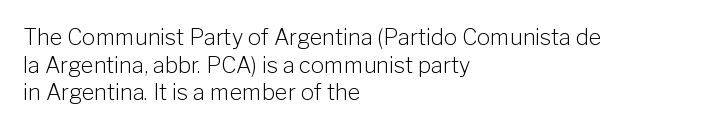
Q: Is the text bold? A: No.
Q: Is the text italic (slanted)? A: No, it is upright.
Q: Is the text underlined? A: No.
Q: How is the paragraph aligned? A: Left-aligned.
Q: Is the spacing between letters normal or unusually wide? A: Normal.
Q: Is the spacing between lines tight, normal or loose? A: Normal.
